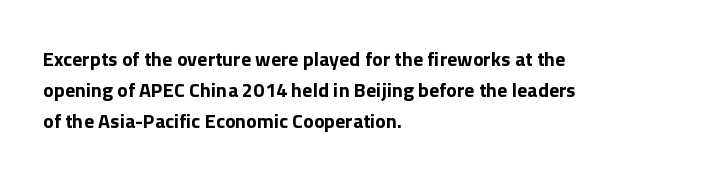
The image shows 20 px bold type, upright; set left-aligned, normal line spacing (1.54x), normal letter spacing, not underlined.
